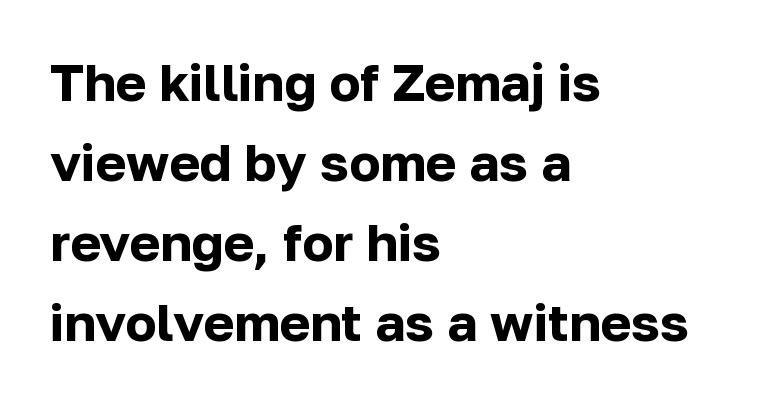
{"serif": "no", "italic": "no", "bold": "yes", "weight": "bold", "width": "normal", "stroke_contrast": "low", "x_height": "medium", "monospaced": "no", "underline": "no", "align": "left", "line_spacing": "normal", "line_spacing_ratio": 1.54, "letter_spacing": "normal", "letter_spacing_em": 0.0, "glyph_px": 52}
